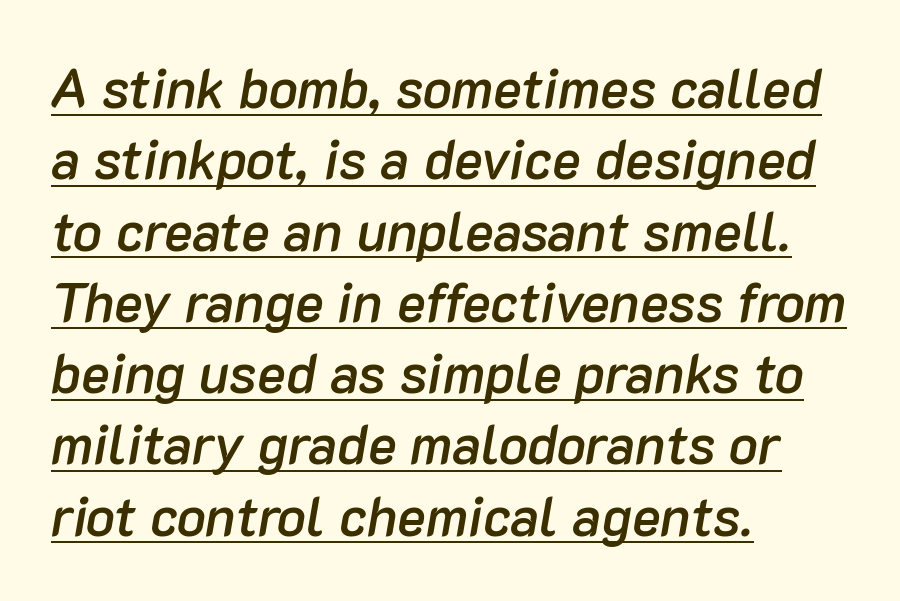
Leading: standard. The letters are slanted; this is an italic face. If you drew a ruler down the left edge, every line would touch it. The characters look somewhat weighty, a semibold short of true bold.
